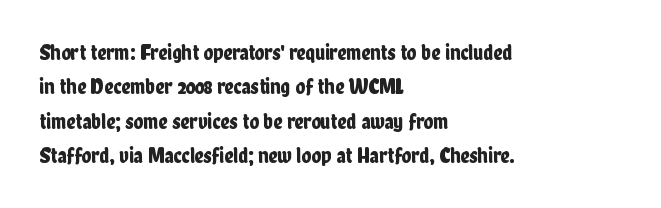
Q: Is the text italic (slanted)? A: No, it is upright.
Q: Is the text underlined? A: No.
Q: How is the paragraph aligned? A: Left-aligned.
Q: Is the spacing between letters normal or unusually wide? A: Normal.
Q: Is the spacing between lines tight, normal or loose? A: Normal.
